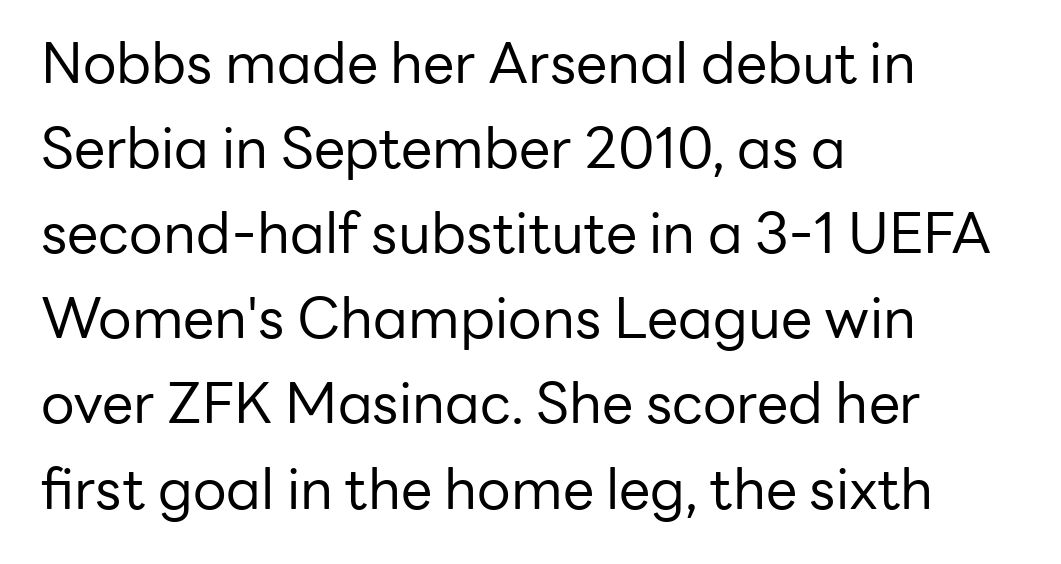
The lines sit at an ordinary, default distance from one another. Nope, not italic — everything's standing straight. Are there feet on the stems? There aren't — it's a sans. Compared with a typical body face, this is equally light or lighter still.
